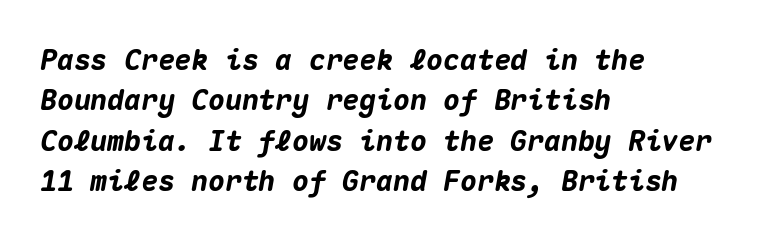
As a designer I'd log this as weight 700, bold. All the whitespace from short lines collects on the right. A typesetter would call this monospace, since all characters share one set width. These lines were composed using italics. Regarding leading, the lines here are spaced in the standard way.
